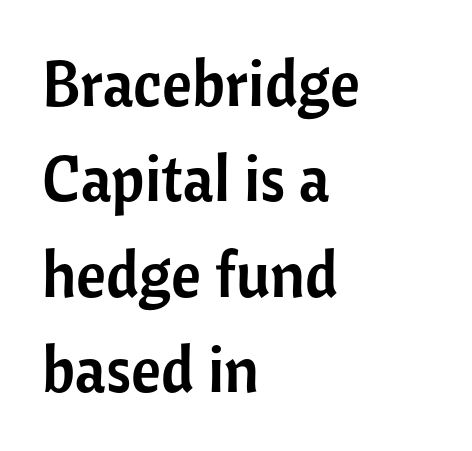
Q: Is the text italic (slanted)? A: No, it is upright.
Q: Is the typeface a serif or a sans-serif typeface? A: Sans-serif.
Q: Is the text underlined? A: No.
Q: How is the paragraph aligned? A: Left-aligned.
Q: Is the spacing between letters normal or unusually wide? A: Normal.
Q: Is the spacing between lines tight, normal or loose? A: Normal.
Q: Width (condensed, normal, or wide)? A: Normal.
Q: Stroke contrast? A: Low.
Q: x-height? A: Medium.
Q: Monospaced? A: No.
